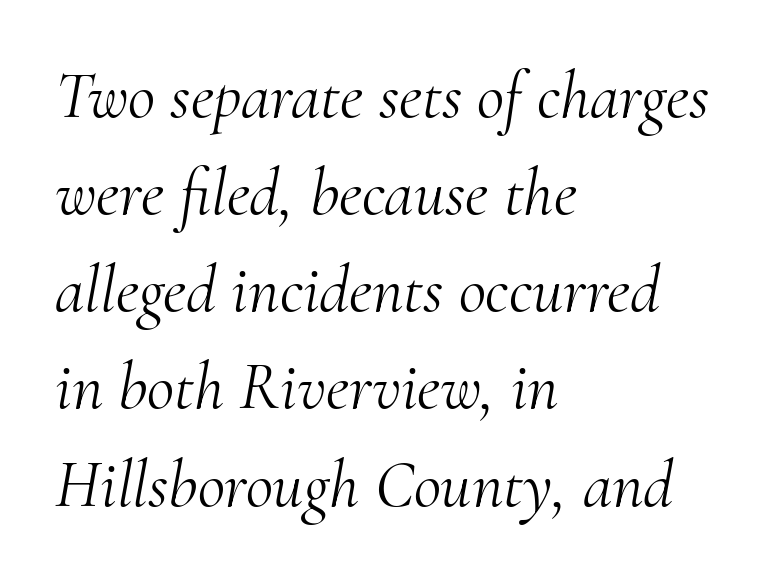
In CSS terms this would be text-align: left. Baseline-to-baseline distance is the conventional proportion of letter height. A typesetter would mark this as italic. The strip under each line holds only bare page.
